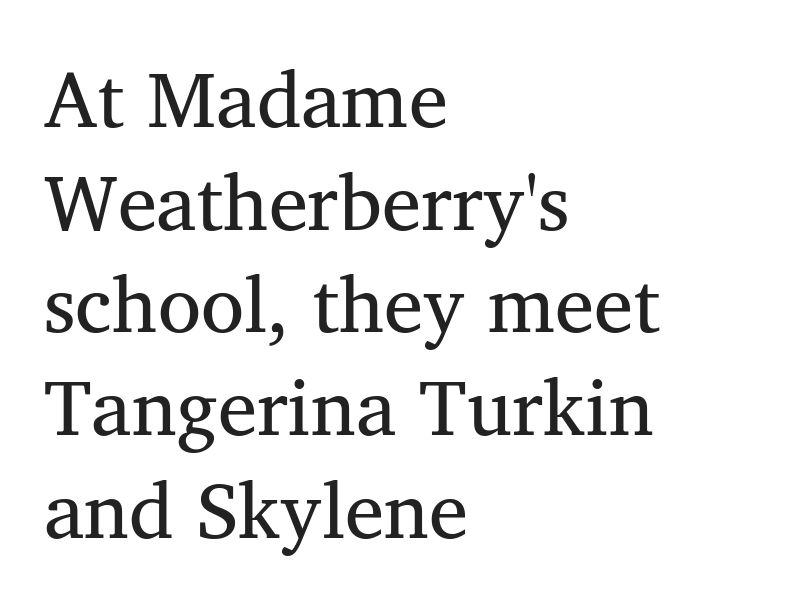
Q: Is the text bold? A: No.
Q: Is the typeface a serif or a sans-serif typeface? A: Serif.
Q: Is the text underlined? A: No.
Q: How is the paragraph aligned? A: Left-aligned.
Q: Is the spacing between letters normal or unusually wide? A: Normal.
Q: Is the spacing between lines tight, normal or loose? A: Normal.
Q: Width (condensed, normal, or wide)? A: Normal.
Q: Stroke contrast? A: Medium.
Q: x-height? A: Medium.
Q: Monospaced? A: No.
